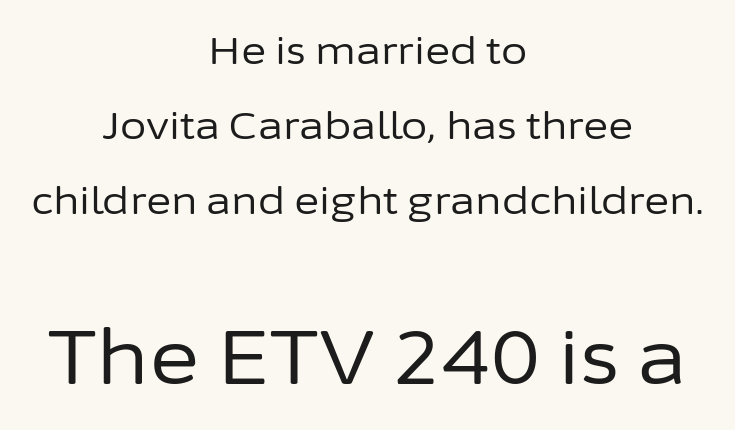
The image shows 76 px regular-weight sans-serif type, upright; set centered, loose line spacing (1.97x), normal letter spacing, not underlined; the second (bottom) block is 2.0x larger; low stroke contrast and a medium x-height.
